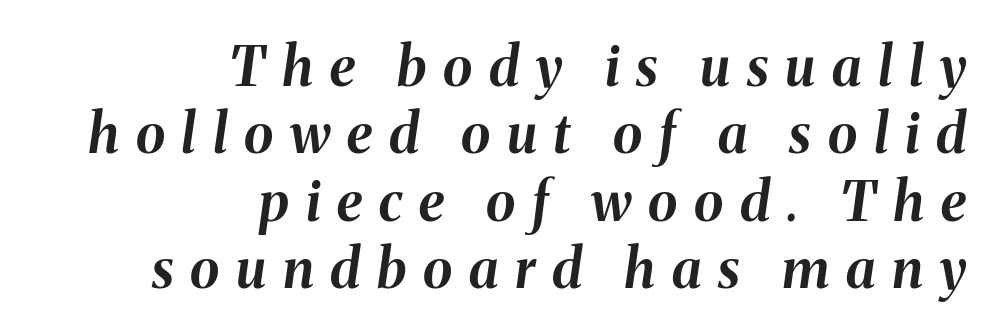
{"italic": "yes", "lean": "right", "slant_degrees": 8, "bold": "yes", "weight": "bold", "width": "normal", "stroke_contrast": "medium", "x_height": "medium", "monospaced": "no", "underline": "no", "align": "right", "line_spacing": "normal", "line_spacing_ratio": 1.25, "letter_spacing": "wide", "letter_spacing_em": 0.31, "glyph_px": 54}
